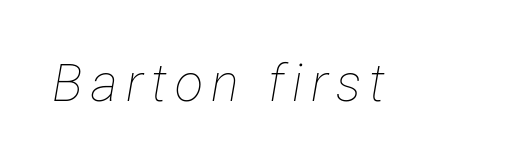
{"italic": "yes", "lean": "right", "slant_degrees": 12, "bold": "no", "weight": "thin", "width": "condensed", "stroke_contrast": "low", "x_height": "medium", "monospaced": "no", "underline": "no", "glyph_px": 52}
